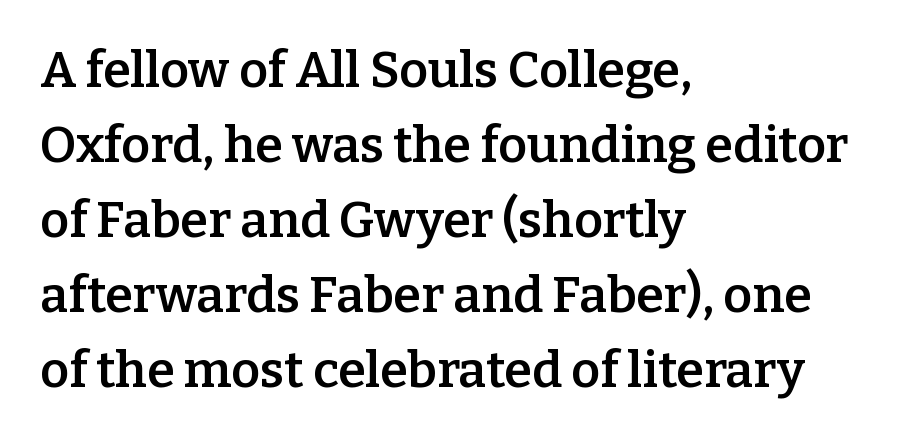
The space beneath each line is pristine and unruled. Character widths vary here, with narrow letters taking less room than wide ones. Students, note that the glyphs here touch the page at normal intervals. Compared with an ordinary text face, these strokes are moderately heavier — a semibold.
